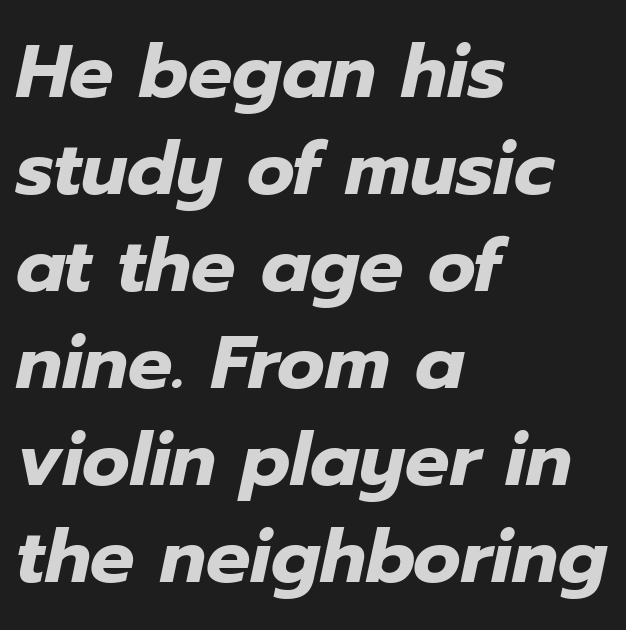
{"italic": "yes", "lean": "right", "slant_degrees": 12, "bold": "yes", "weight": "heavy", "width": "normal", "stroke_contrast": "low", "x_height": "medium", "monospaced": "no", "underline": "no", "align": "left", "line_spacing": "normal", "line_spacing_ratio": 1.31, "letter_spacing": "normal", "letter_spacing_em": 0.0, "glyph_px": 74}
